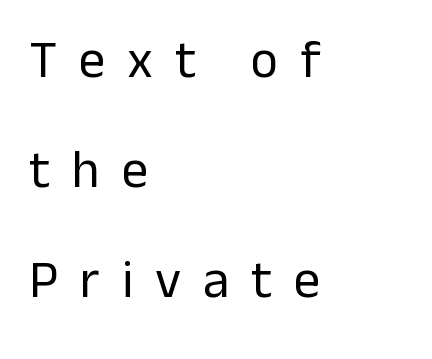
The image shows 53 px regular-weight sans-serif type, upright; set left-aligned, loose line spacing (2.08x), unusually wide letter spacing (+0.41 em), not underlined; low stroke contrast and a medium x-height.
